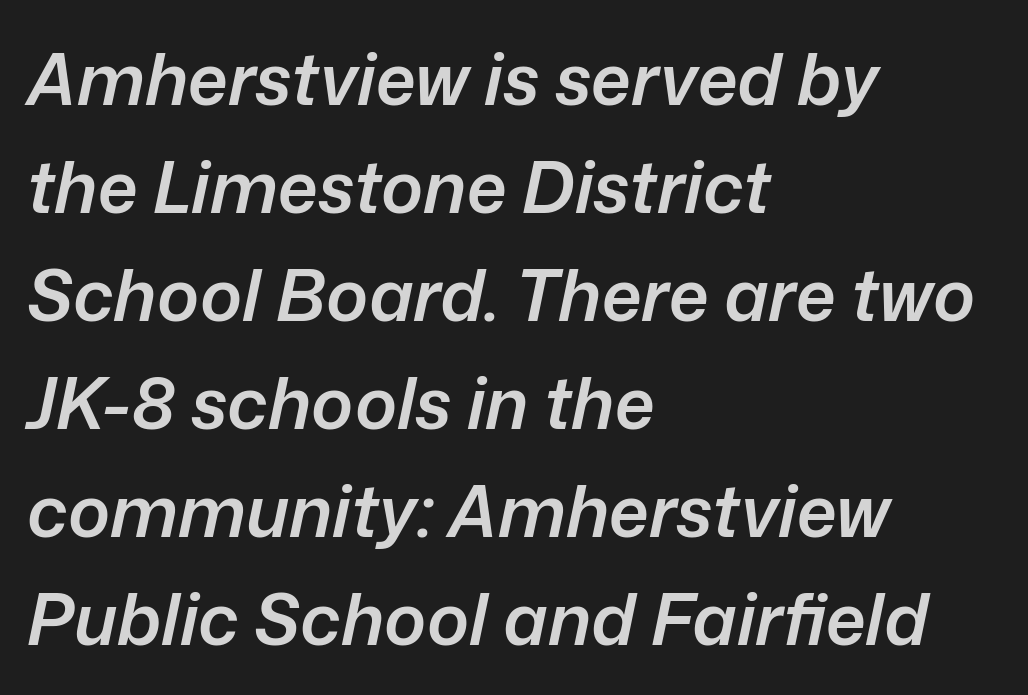
{"italic": "yes", "lean": "right", "slant_degrees": 12, "bold": "semi", "weight": "semibold", "width": "normal", "stroke_contrast": "low", "x_height": "medium", "monospaced": "no", "underline": "no", "align": "left", "line_spacing": "normal", "line_spacing_ratio": 1.52, "letter_spacing": "normal", "letter_spacing_em": 0.0, "glyph_px": 71}
